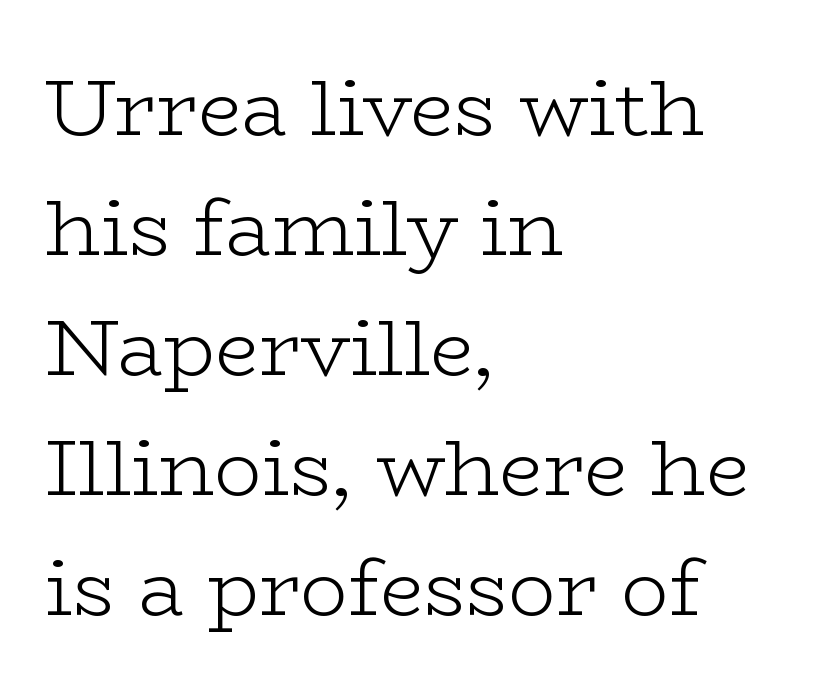
The image shows 79 px light, wide serif type, upright; set left-aligned, normal line spacing (1.52x), normal letter spacing, not underlined; low stroke contrast and a medium x-height.
